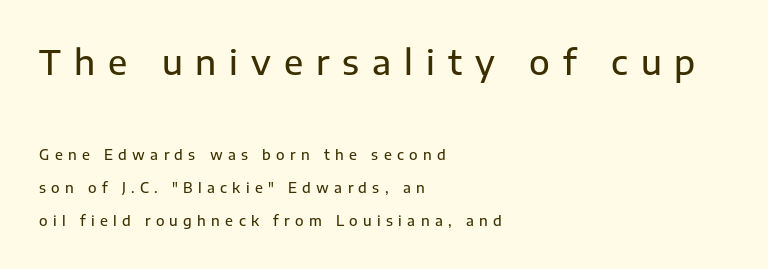
The image shows 34 px sans-serif type, upright; set left-aligned, loose line spacing (2.33x), unusually wide letter spacing (+0.38 em), not underlined; the first (top) block is 2.43x larger; low stroke contrast and a medium x-height.
